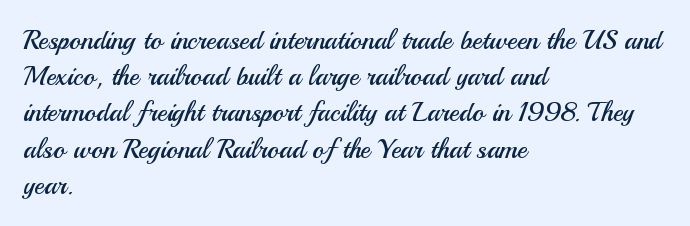
{"bold": "no", "underline": "no", "align": "left", "line_spacing": "normal", "line_spacing_ratio": 1.34, "letter_spacing": "normal", "letter_spacing_em": 0.0, "glyph_px": 27}
